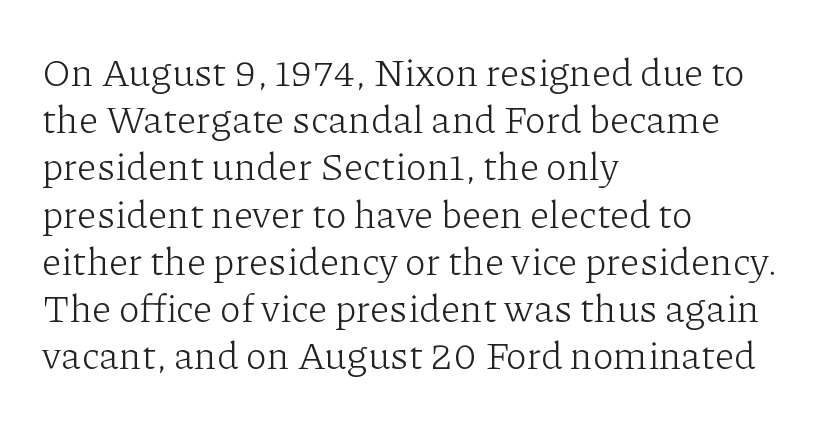
Classification — serif. The font sits on the lighter half of the weight spectrum, regular included. Descenders are the only things crossing below the line. Is this a fixed-width face? No — the glyphs have proportional, varying widths. Visually the block forms a straight wall on the left and a jagged coastline on the right.
